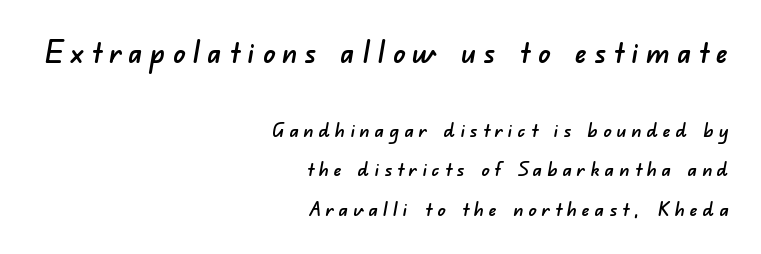
Each line ends at the same right margin while the left side varies. Letters rest on an invisible, unmarked baseline. Airy leading. The letters advance in unequal steps, a hallmark of proportional type.
